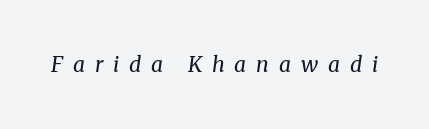
Q: Is the text bold? A: No.
Q: Is the text italic (slanted)? A: Yes, it leans right by about 8 degrees.
Q: Is the text underlined? A: No.
Q: Is the spacing between letters normal or unusually wide? A: Unusually wide.
